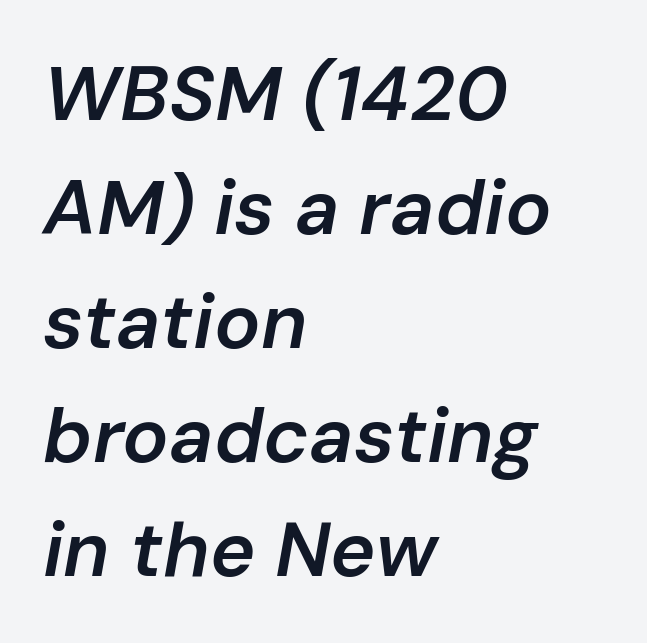
The image shows 77 px semibold type, italic (leaning right); set left-aligned, normal line spacing (1.48x), normal letter spacing, not underlined; low stroke contrast and a medium x-height.
